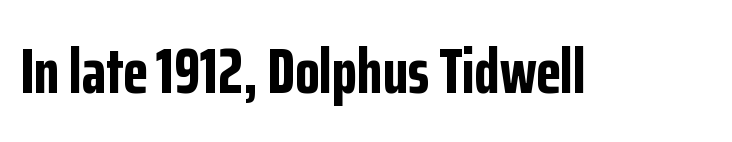
The image shows 64 px bold, condensed sans-serif type, upright; set normal letter spacing, not underlined; low stroke contrast and a medium x-height.
